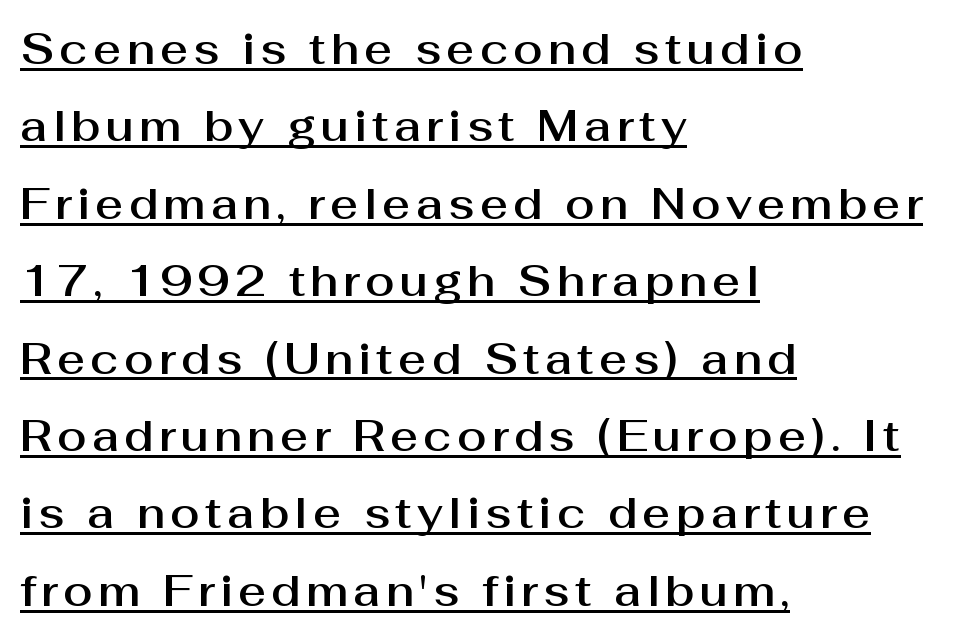
{"serif": "no", "italic": "no", "width": "normal", "stroke_contrast": "medium", "x_height": "medium", "monospaced": "no", "underline": "yes", "align": "left", "line_spacing_ratio": 1.8, "glyph_px": 43}
